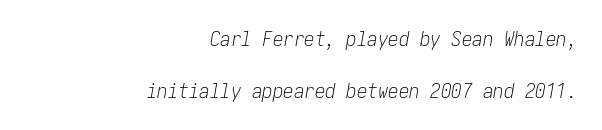
Q: Is the text bold? A: No.
Q: Is the text italic (slanted)? A: Yes, it leans right by about 10 degrees.
Q: Is the text underlined? A: No.
Q: How is the paragraph aligned? A: Right-aligned.
Q: Is the spacing between letters normal or unusually wide? A: Normal.
Q: Is the spacing between lines tight, normal or loose? A: Loose.
